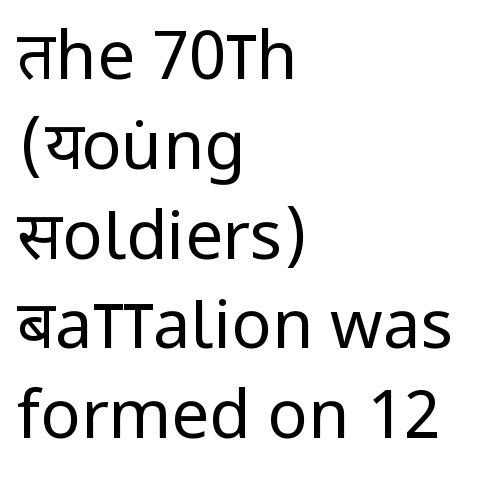
The image shows 67 px regular-weight, condensed sans-serif type, upright; set left-aligned, normal line spacing (1.34x), normal letter spacing, not underlined; low stroke contrast and a large x-height.
